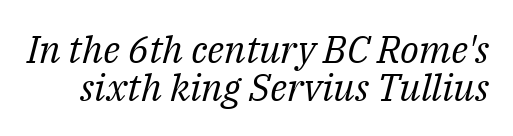
The image shows 38 px regular-weight serif type, italic (leaning right); set tight line spacing (0.99x), normal letter spacing, not underlined; medium stroke contrast and a medium x-height.
